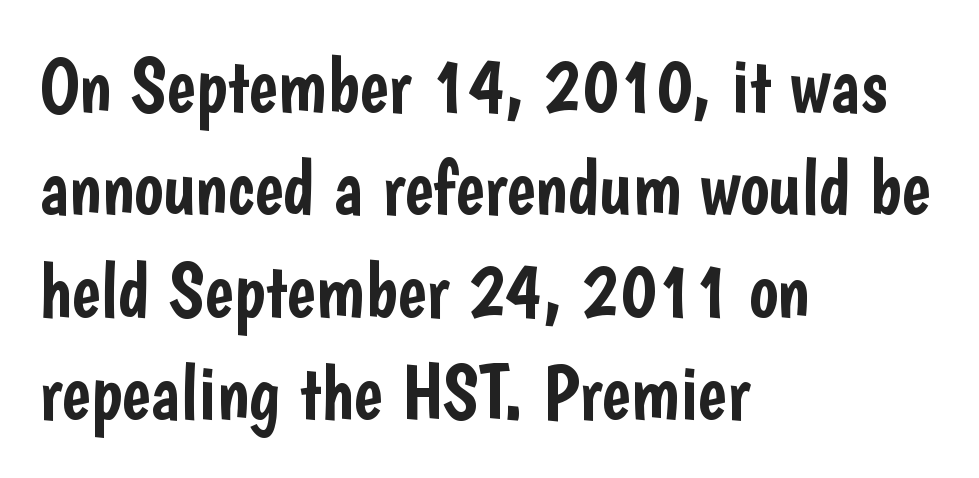
Q: Is the text italic (slanted)? A: No, it is upright.
Q: Is the typeface a serif or a sans-serif typeface? A: Sans-serif.
Q: Is the text underlined? A: No.
Q: How is the paragraph aligned? A: Left-aligned.
Q: Is the spacing between letters normal or unusually wide? A: Normal.
Q: Is the spacing between lines tight, normal or loose? A: Normal.
Q: Width (condensed, normal, or wide)? A: Condensed.
Q: Stroke contrast? A: Low.
Q: x-height? A: Medium.
Q: Monospaced? A: No.
